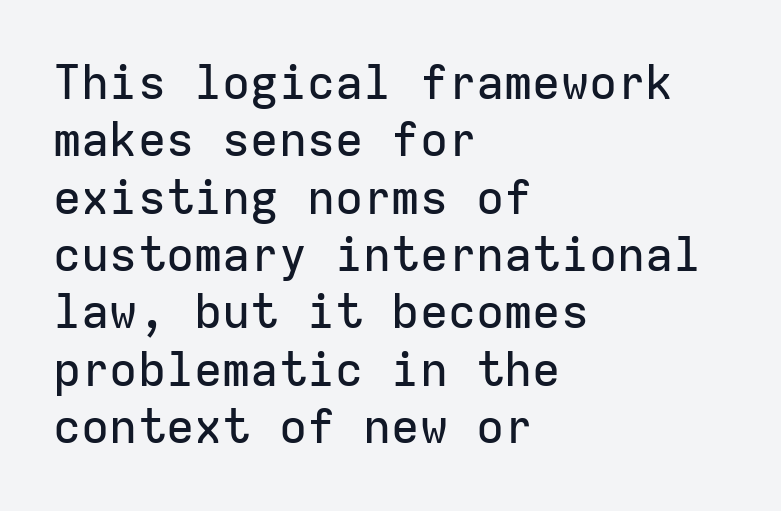
The image shows 47 px sans-serif type, upright, monospaced; set left-aligned, line spacing 1.22x, normal letter spacing, not underlined; low stroke contrast and a medium x-height.
